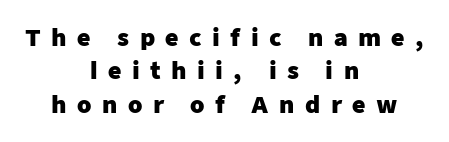
{"italic": "no", "bold": "yes", "underline": "no", "align": "center", "line_spacing": "normal", "line_spacing_ratio": 1.45, "letter_spacing": "wide", "letter_spacing_em": 0.45, "glyph_px": 23}
